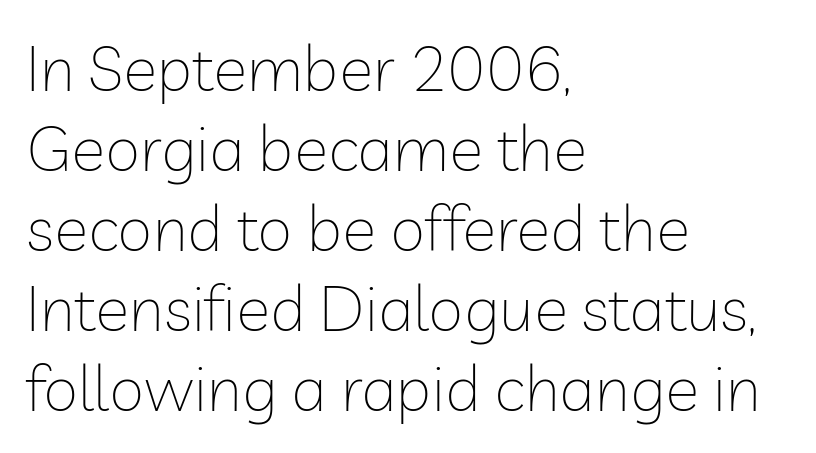
{"serif": "no", "italic": "no", "bold": "no", "weight": "thin", "width": "normal", "stroke_contrast": "low", "x_height": "medium", "monospaced": "no", "underline": "no", "align": "left", "line_spacing": "normal", "line_spacing_ratio": 1.25, "letter_spacing": "normal", "letter_spacing_em": 0.0, "glyph_px": 64}
